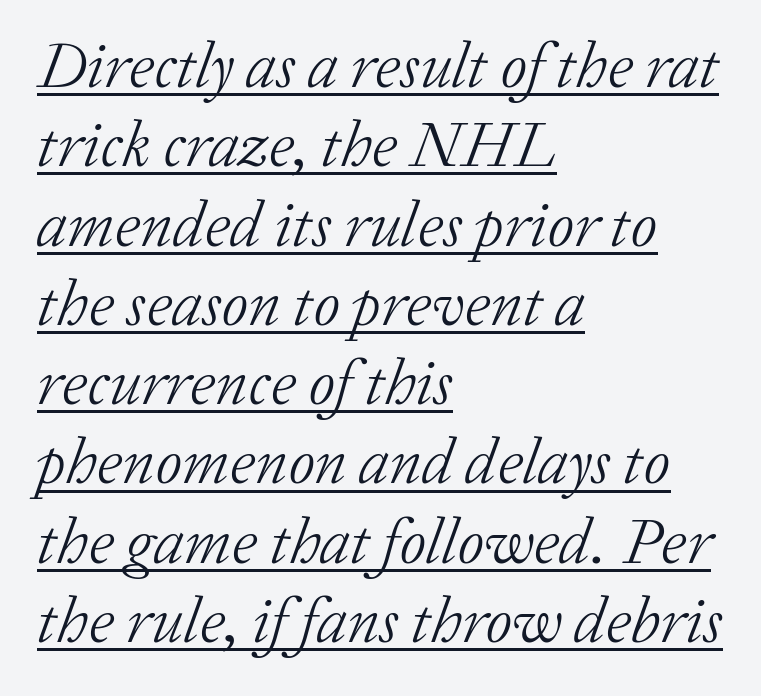
Character widths vary here, with narrow letters taking less room than wide ones. Tall strokes in this sample are angled rather than plumb. Nothing unusual about the tracking: characters are spaced as the font intends. Underlined type. Which margin do the lines hug? The left one — the right edge is uneven.
